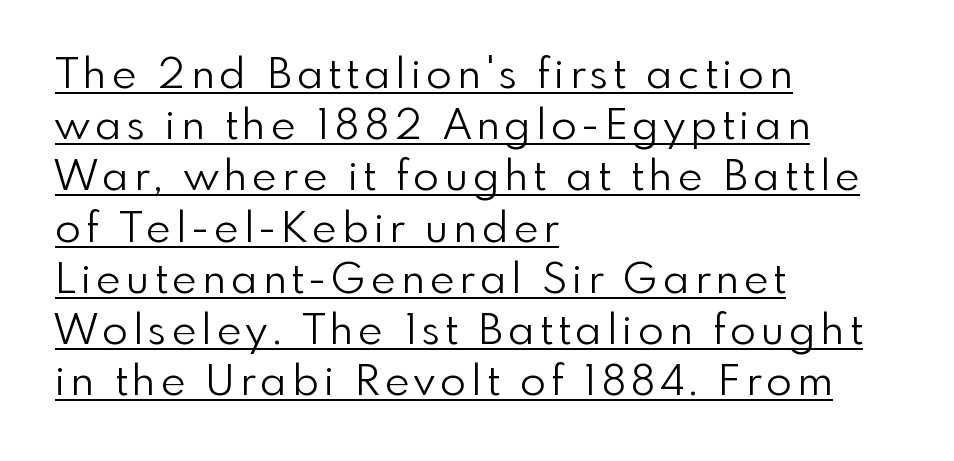
The words here are underlined. Varying glyph widths throughout — classic text-font behaviour. Think standard paragraph weight, or any step lighter than that. Does the lettering tilt? It doesn't — this is upright.
